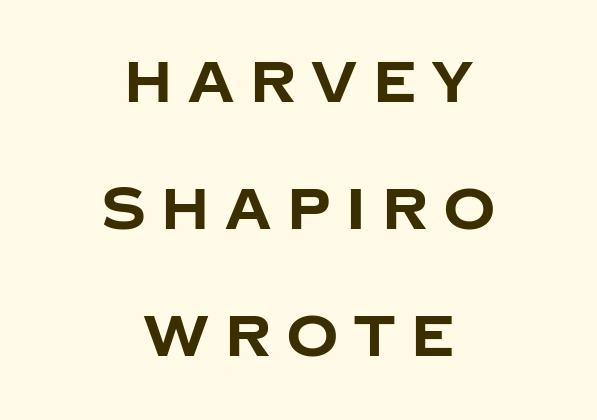
{"serif": "no", "italic": "no", "bold": "yes", "weight": "bold", "width": "normal", "stroke_contrast": "low", "x_height": "large", "monospaced": "no", "underline": "no", "align": "center", "line_spacing": "loose", "line_spacing_ratio": 2.19, "letter_spacing": "wide", "letter_spacing_em": 0.27, "glyph_px": 58}
